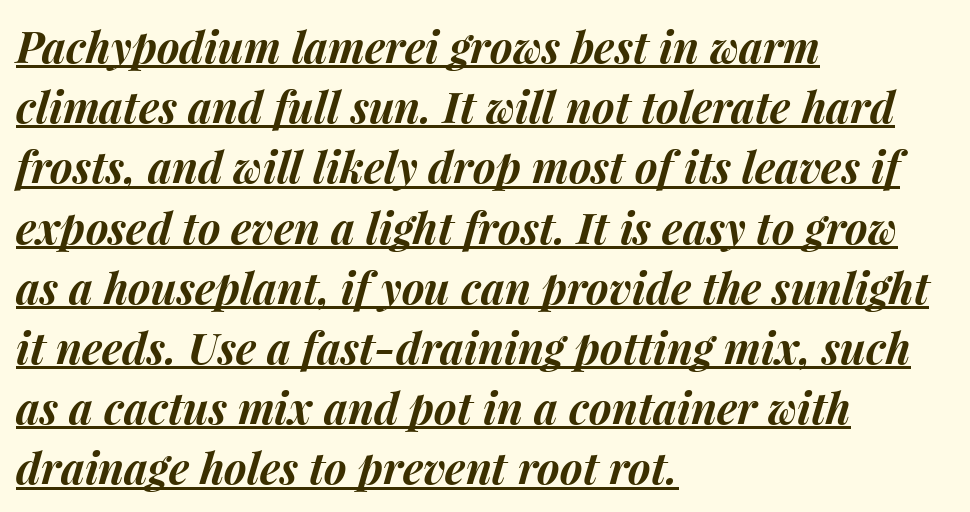
Q: Is the text bold? A: Yes.
Q: Is the text italic (slanted)? A: Yes, it leans right by about 15 degrees.
Q: Is the text underlined? A: Yes.
Q: How is the paragraph aligned? A: Left-aligned.
Q: Is the spacing between letters normal or unusually wide? A: Normal.
Q: Is the spacing between lines tight, normal or loose? A: Normal.
Q: Width (condensed, normal, or wide)? A: Normal.
Q: Stroke contrast? A: Medium.
Q: x-height? A: Medium.
Q: Monospaced? A: No.
